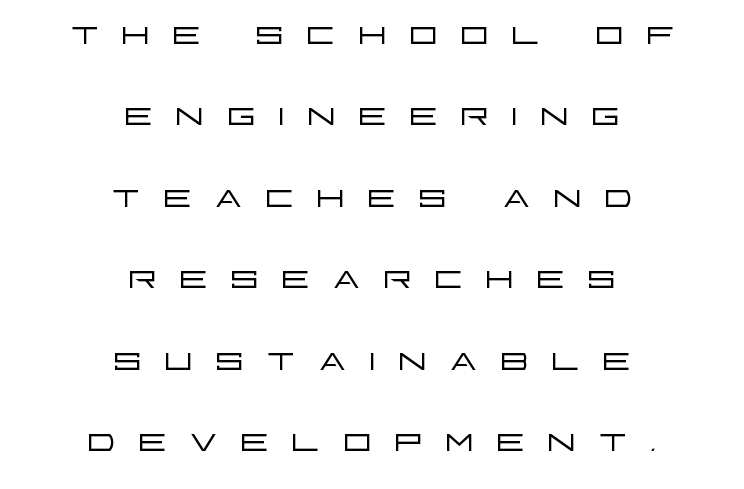
Do the characters align in a grid? No, the font is proportional. A quiet, ordinary-to-light weight characterises the typeface. This rendering widens character spacing well past its baseline value. Letters rest on an invisible, unmarked baseline. Every row of glyphs is offset so its center matches the block's center. Regarding serifs, this sample does without them.
